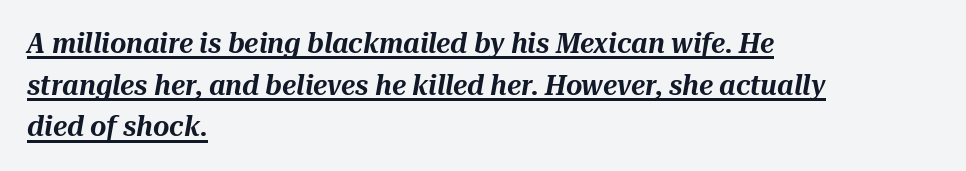
The image shows 28 px text type, italic (leaning right); set left-aligned, normal line spacing (1.49x), normal letter spacing, underlined; medium stroke contrast and a medium x-height.
